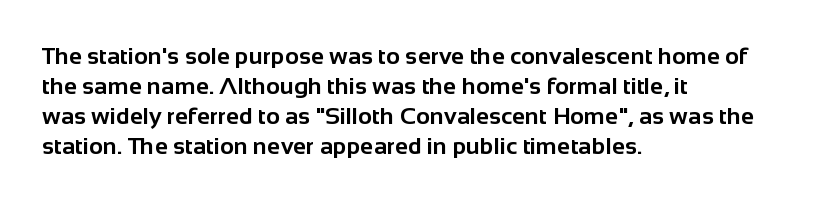
The characters look thick and weighty, a clear bold. Rows of type keep a routine distance in the vertical direction. Each word holds together tightly as a unit, with standard inter-letter gaps. Does the copy run flush right? No — it runs flush left. Beneath every word, the page is bare.
